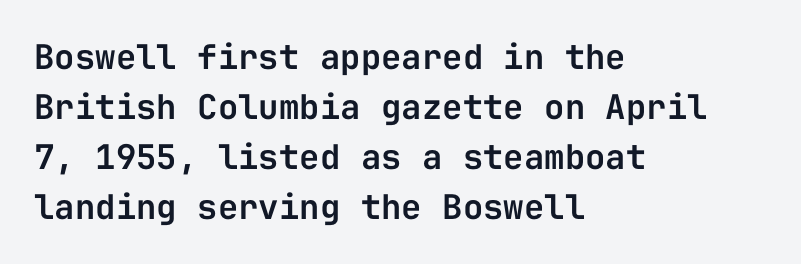
The letters stand straight up with perfectly vertical stems. The glyphs in this specimen are sans serif. Caption: multi-line text, flush left, ragged right. Horizontal bands of white between lines are of average thickness. Is the letter spacing exaggerated? No — it looks like the ordinary default. Only glyphs here, with clear space below each row.
